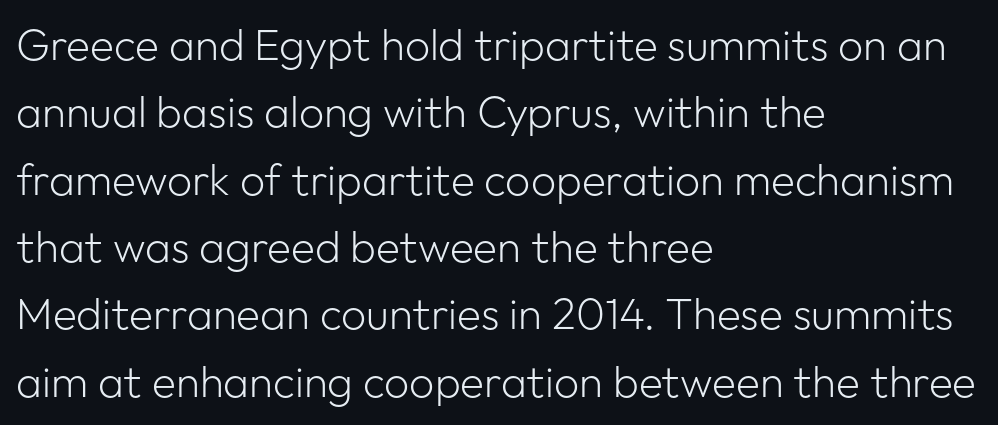
Q: Is the text bold? A: No.
Q: Is the text italic (slanted)? A: No, it is upright.
Q: Is the typeface a serif or a sans-serif typeface? A: Sans-serif.
Q: Is the text underlined? A: No.
Q: How is the paragraph aligned? A: Left-aligned.
Q: Is the spacing between letters normal or unusually wide? A: Normal.
Q: Is the spacing between lines tight, normal or loose? A: Normal.
Q: Width (condensed, normal, or wide)? A: Normal.
Q: Stroke contrast? A: Low.
Q: x-height? A: Medium.
Q: Monospaced? A: No.
